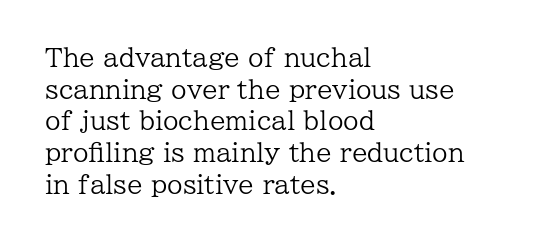
Q: Is the text bold? A: No.
Q: Is the text italic (slanted)? A: No, it is upright.
Q: Is the text underlined? A: No.
Q: How is the paragraph aligned? A: Left-aligned.
Q: Is the spacing between letters normal or unusually wide? A: Normal.
Q: Is the spacing between lines tight, normal or loose? A: Normal.
